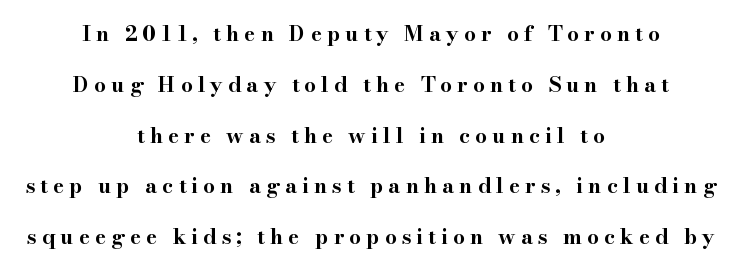
{"italic": "no", "bold": "yes", "underline": "no", "align": "center", "line_spacing": "loose", "line_spacing_ratio": 2.42, "letter_spacing": "wide", "letter_spacing_em": 0.24, "glyph_px": 21}
